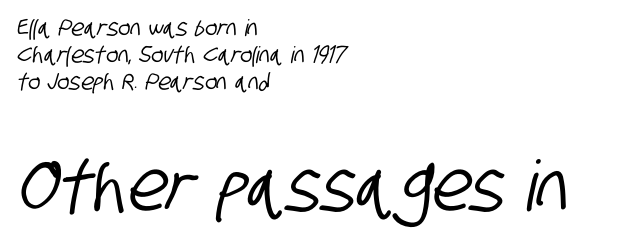
The image shows 70 px condensed sans-serif type; set left-aligned, line spacing 1.17x, normal letter spacing, not underlined; the second (bottom) block is 3.04x larger; low stroke contrast and a large x-height.
